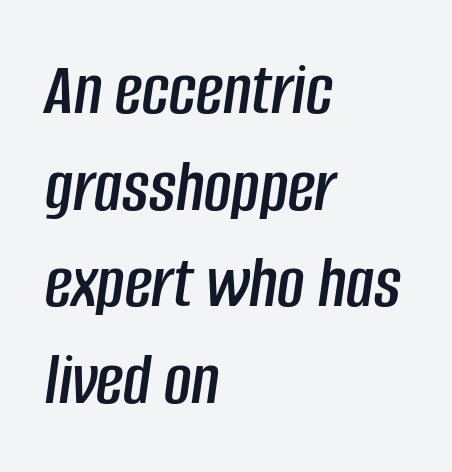
The image shows 75 px condensed type, italic (leaning right); set left-aligned, normal line spacing (1.29x), normal letter spacing, not underlined; low stroke contrast and a large x-height.
